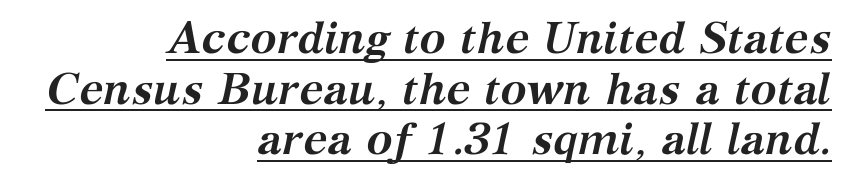
The image shows 44 px semibold serif type, italic (leaning right); set right-aligned, tight line spacing (1.15x), normal letter spacing, underlined; medium stroke contrast and a medium x-height.
